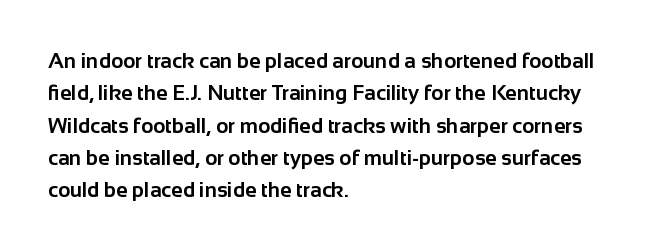
{"italic": "no", "bold": "yes", "underline": "no", "align": "left", "line_spacing": "normal", "line_spacing_ratio": 1.54, "letter_spacing": "normal", "letter_spacing_em": 0.0, "glyph_px": 21}
